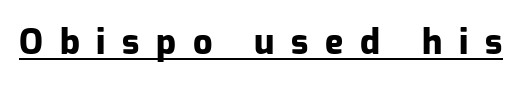
{"serif": "no", "italic": "no", "bold": "yes", "weight": "heavy", "width": "normal", "stroke_contrast": "low", "x_height": "medium", "monospaced": "no", "underline": "yes", "letter_spacing": "wide", "letter_spacing_em": 0.49, "glyph_px": 34}
